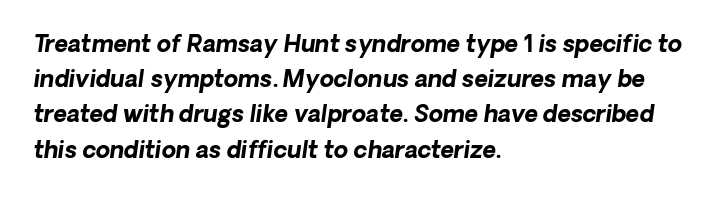
{"bold": "yes", "underline": "no", "align": "left", "line_spacing": "normal", "line_spacing_ratio": 1.53, "letter_spacing": "normal", "letter_spacing_em": 0.0, "glyph_px": 23}
